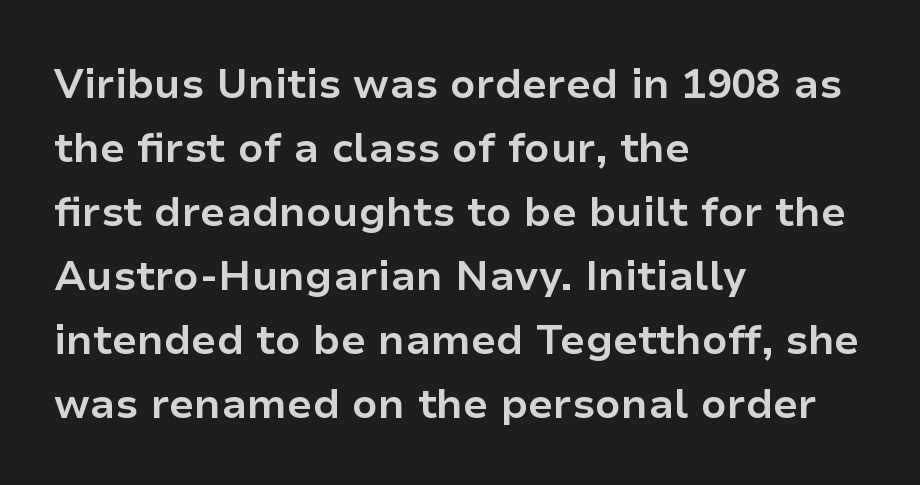
The image shows 41 px bold sans-serif type, upright; set left-aligned, normal line spacing (1.56x), normal letter spacing, not underlined; low stroke contrast and a medium x-height.
